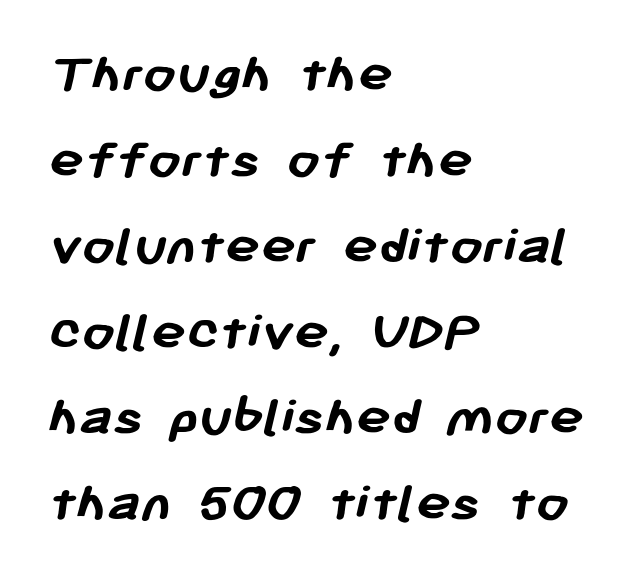
Q: Is the text bold? A: Yes.
Q: Is the typeface a serif or a sans-serif typeface? A: Sans-serif.
Q: Is the text underlined? A: No.
Q: How is the paragraph aligned? A: Left-aligned.
Q: Is the spacing between letters normal or unusually wide? A: Normal.
Q: Is the spacing between lines tight, normal or loose? A: Normal.
Q: Width (condensed, normal, or wide)? A: Normal.
Q: Stroke contrast? A: Low.
Q: x-height? A: Medium.
Q: Monospaced? A: No.
